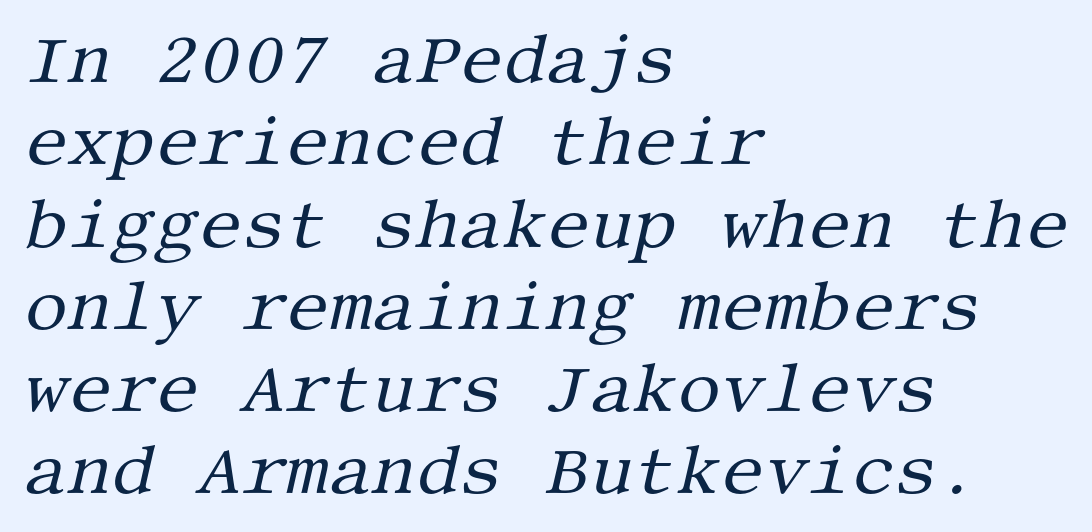
Q: Is the text bold? A: No.
Q: Is the text italic (slanted)? A: Yes, it leans right by about 13 degrees.
Q: Is the typeface a serif or a sans-serif typeface? A: Serif.
Q: Is the text underlined? A: No.
Q: How is the paragraph aligned? A: Left-aligned.
Q: Is the spacing between letters normal or unusually wide? A: Normal.
Q: Width (condensed, normal, or wide)? A: Normal.
Q: Stroke contrast? A: Medium.
Q: x-height? A: Large.
